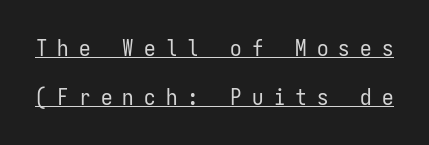
The image shows 23 px text type, upright; set loose line spacing (2.13x), unusually wide letter spacing (+0.44 em), underlined.
